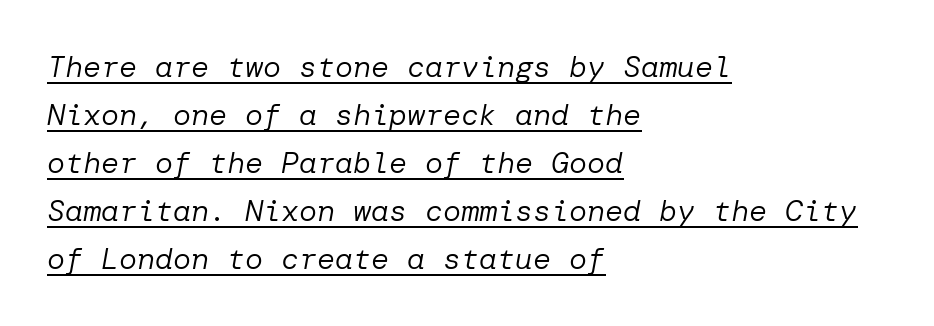
{"italic": "yes", "lean": "right", "slant_degrees": 10, "bold": "no", "weight": "regular", "width": "normal", "stroke_contrast": "low", "x_height": "medium", "underline": "yes", "align": "left", "line_spacing": "normal", "line_spacing_ratio": 1.6, "letter_spacing": "normal", "letter_spacing_em": 0.0, "glyph_px": 30}
